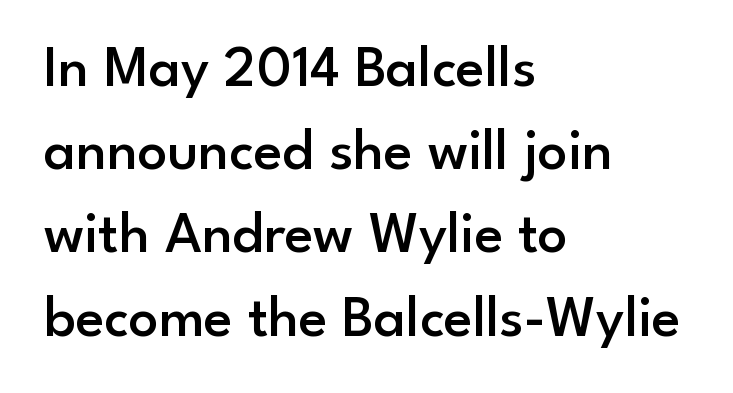
Q: Is the text bold? A: Semi-bold.
Q: Is the text italic (slanted)? A: No, it is upright.
Q: Is the typeface a serif or a sans-serif typeface? A: Sans-serif.
Q: Is the text underlined? A: No.
Q: How is the paragraph aligned? A: Left-aligned.
Q: Is the spacing between letters normal or unusually wide? A: Normal.
Q: Is the spacing between lines tight, normal or loose? A: Normal.
Q: Width (condensed, normal, or wide)? A: Normal.
Q: Stroke contrast? A: Low.
Q: x-height? A: Small.
Q: Monospaced? A: No.
